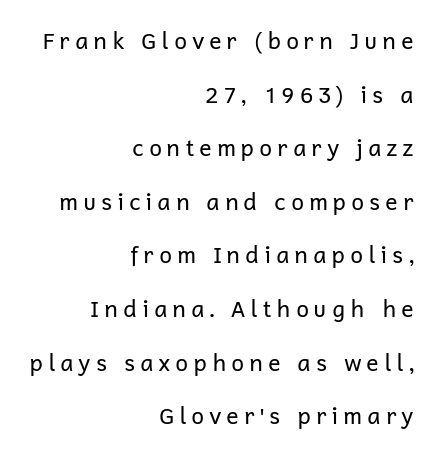
Style check: upright. The text block is weighted toward the right margin, trailing off unevenly leftward. Counters stay open thanks to moderate or lighter strokes. Someone cranked the tracking dial way up on this one.
